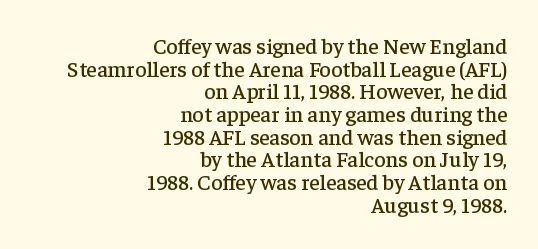
The image shows 22 px text type, upright; set right-aligned, tight line spacing (1.03x), normal letter spacing, not underlined.
